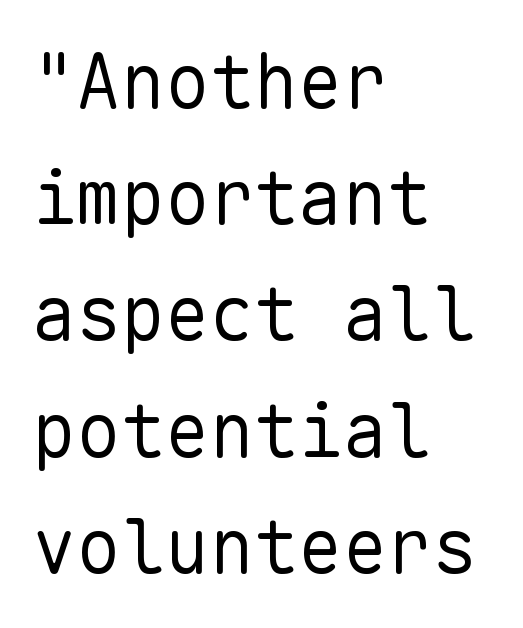
Line beginnings align vertically; line endings do not. Standard letterfit; no display-style spreading of the glyphs. Posture: straight, roman, zero tilt. The rendering shows plain stroke endings on the letterforms — a sans-serif design.
